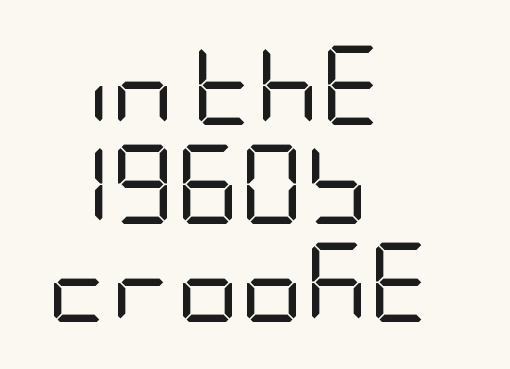
Q: Is the text bold? A: No.
Q: Is the text italic (slanted)? A: No, it is upright.
Q: Is the typeface a serif or a sans-serif typeface? A: Sans-serif.
Q: Is the text underlined? A: No.
Q: How is the paragraph aligned? A: Left-aligned.
Q: Is the spacing between letters normal or unusually wide? A: Normal.
Q: Is the spacing between lines tight, normal or loose? A: Normal.
Q: Width (condensed, normal, or wide)? A: Condensed.
Q: Stroke contrast? A: Low.
Q: x-height? A: Large.
